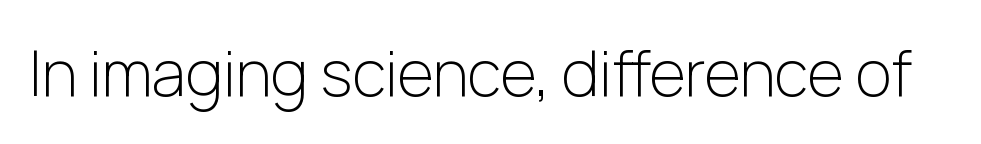
Q: Is the text bold? A: No.
Q: Is the text italic (slanted)? A: No, it is upright.
Q: Is the typeface a serif or a sans-serif typeface? A: Sans-serif.
Q: Is the text underlined? A: No.
Q: Is the spacing between letters normal or unusually wide? A: Normal.
Q: Width (condensed, normal, or wide)? A: Normal.
Q: Stroke contrast? A: Low.
Q: x-height? A: Medium.
Q: Monospaced? A: No.
